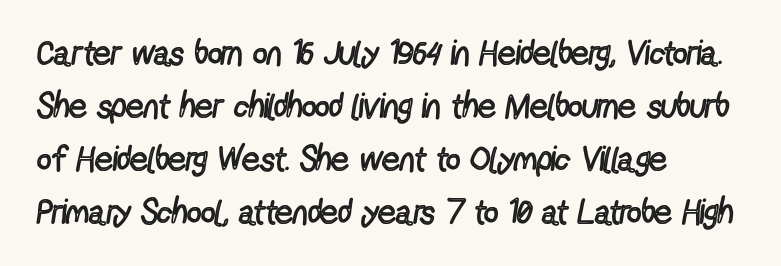
The space directly below the letters is spotless. The characters display no serif detailing; their extremities are plain. Summary of vertical rhythm: regular, with standard interline spacing. A student would call this left alignment; a typographer would say flush left, rag right.
